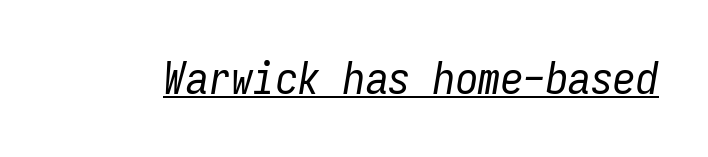
The image shows 45 px regular-weight, condensed type, italic (leaning right), monospaced; set normal letter spacing, underlined; low stroke contrast and a medium x-height.
